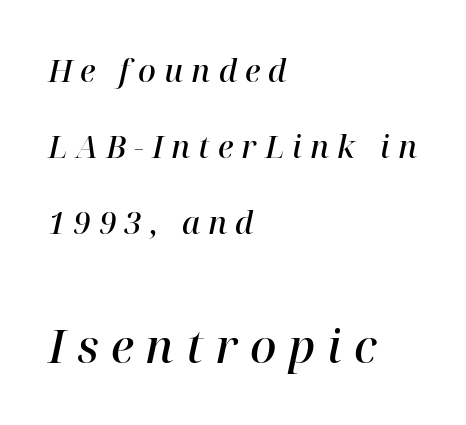
Proportional: the letters do not fall into vertical columns. Short and long lines alike share a common starting point at left. The more generous point size was reserved for the lower chunk. Little horizontal feet cap the strokes, marking this as serif type.
